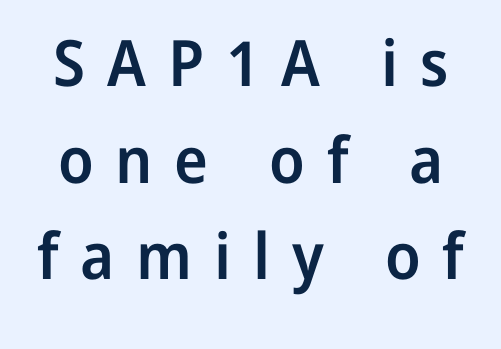
{"serif": "no", "italic": "no", "bold": "semi", "weight": "semibold", "width": "normal", "stroke_contrast": "low", "x_height": "medium", "monospaced": "no", "underline": "no", "line_spacing": "normal", "line_spacing_ratio": 1.51, "letter_spacing": "wide", "letter_spacing_em": 0.34, "glyph_px": 64}
